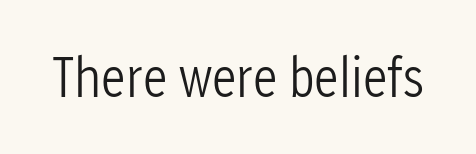
Q: Is the text bold? A: No.
Q: Is the text italic (slanted)? A: No, it is upright.
Q: Is the typeface a serif or a sans-serif typeface? A: Sans-serif.
Q: Is the text underlined? A: No.
Q: Is the spacing between letters normal or unusually wide? A: Normal.
Q: Width (condensed, normal, or wide)? A: Condensed.
Q: Stroke contrast? A: Low.
Q: x-height? A: Medium.
Q: Monospaced? A: No.
